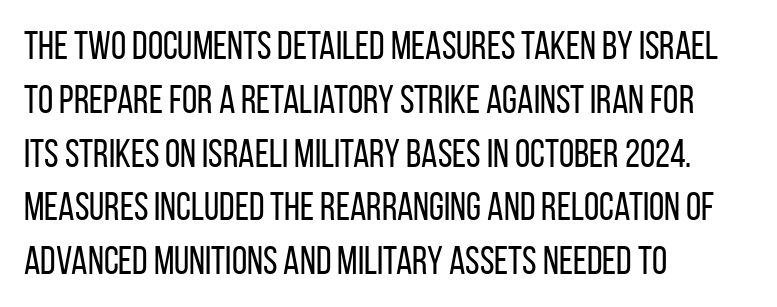
The image shows 39 px regular-weight, condensed sans-serif type, upright; set left-aligned, normal line spacing (1.38x), normal letter spacing, not underlined; low stroke contrast and a large x-height.
